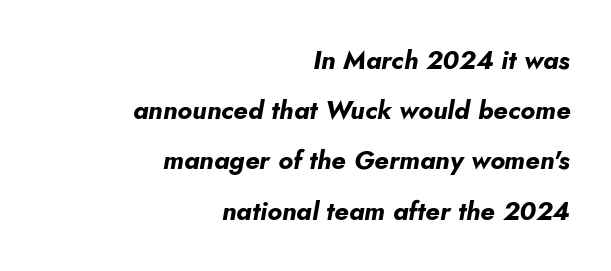
The image shows 26 px bold type, italic (leaning right); set right-aligned, loose line spacing (1.93x), normal letter spacing, not underlined.
